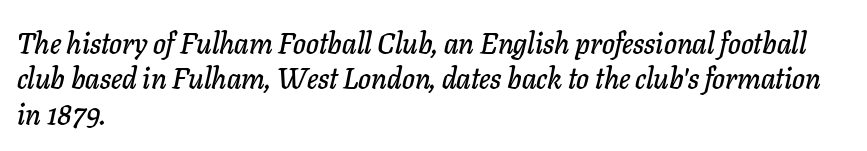
Plain, unruled lines of type. If you drew a ruler down the left edge, every line would touch it. The rendering applies a slant to the glyphs. These lines are rendered in a variable-pitch font. Glyph-to-glyph distance matches everyday printed text.
